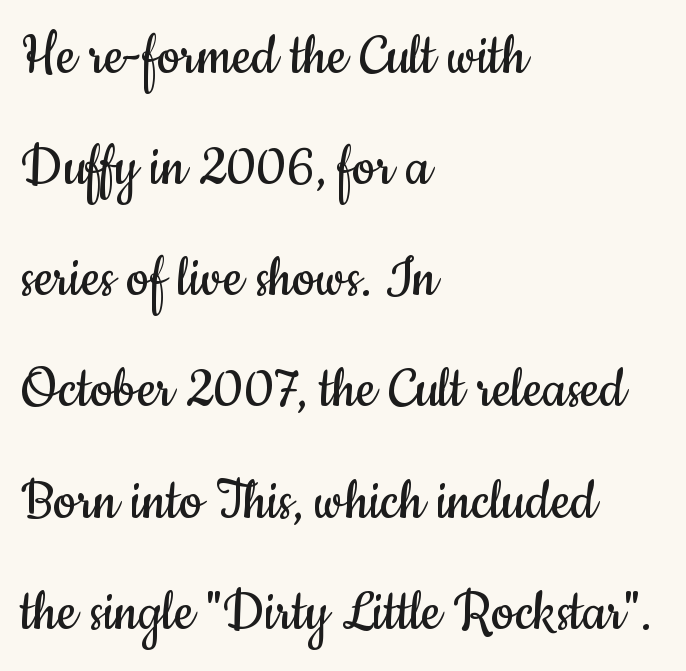
Q: Is the text bold? A: No.
Q: Is the text italic (slanted)? A: Yes.
Q: Is the typeface a serif or a sans-serif typeface? A: Sans-serif.
Q: Is the text underlined? A: No.
Q: How is the paragraph aligned? A: Left-aligned.
Q: Is the spacing between letters normal or unusually wide? A: Normal.
Q: Width (condensed, normal, or wide)? A: Condensed.
Q: Stroke contrast? A: Low.
Q: x-height? A: Small.
Q: Monospaced? A: No.
